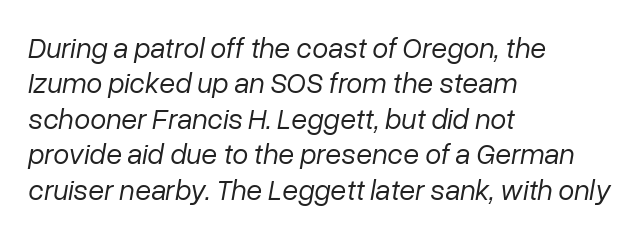
The image shows 29 px regular-weight type, italic (leaning right); set left-aligned, line spacing 1.22x, normal letter spacing, not underlined; low stroke contrast and a medium x-height.
